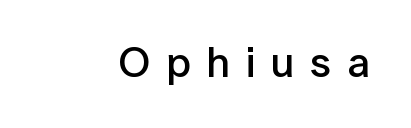
The image shows 43 px semibold sans-serif type, upright; set unusually wide letter spacing (+0.36 em), not underlined; low stroke contrast and a medium x-height.
